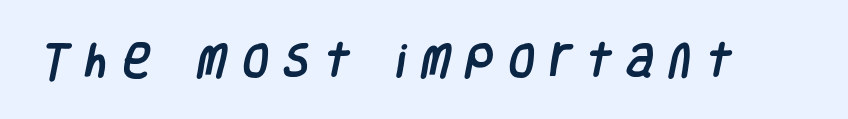
The passage shown is typed in a proportional face where columns would drift. The rendering inserts visible extra space after every character. Underlining? Definitely not there. No feet cap the strokes, marking this as sans-serif type.
